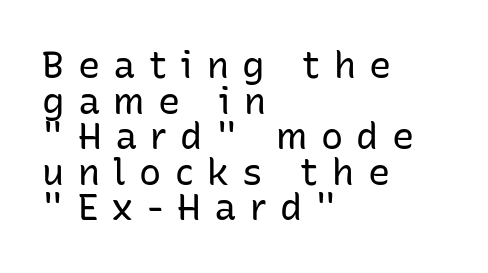
The image shows 37 px regular-weight sans-serif type, upright; set left-aligned, tight line spacing (0.96x), unusually wide letter spacing (+0.36 em), not underlined; low stroke contrast and a medium x-height.
